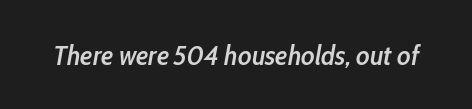
{"italic": "yes", "lean": "right", "slant_degrees": 10, "bold": "semi", "weight": "semibold", "width": "condensed", "stroke_contrast": "low", "x_height": "medium", "monospaced": "no", "underline": "no", "letter_spacing": "normal", "letter_spacing_em": 0.0, "glyph_px": 28}
